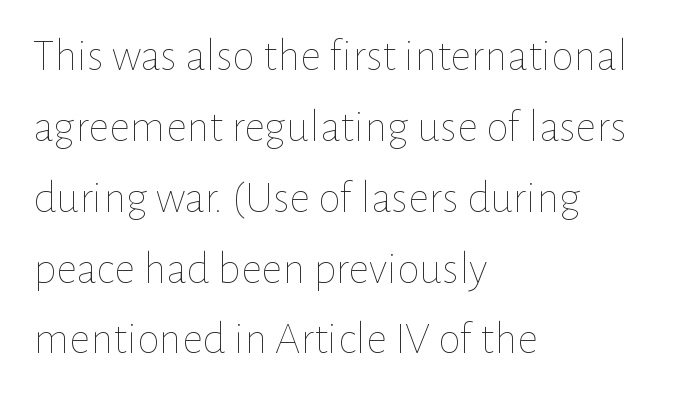
{"italic": "no", "bold": "no", "weight": "thin", "width": "normal", "stroke_contrast": "low", "x_height": "medium", "monospaced": "no", "underline": "no", "align": "left", "line_spacing": "normal", "line_spacing_ratio": 1.54, "letter_spacing": "normal", "letter_spacing_em": 0.0, "glyph_px": 46}
